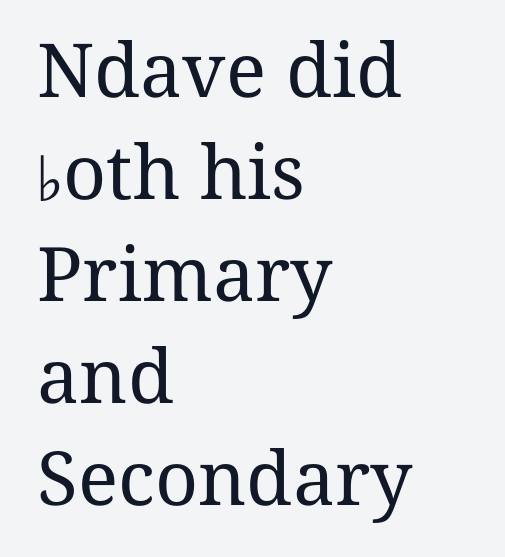
The image shows 75 px regular-weight serif type, upright; set left-aligned, normal line spacing (1.36x), normal letter spacing, not underlined; medium stroke contrast and a medium x-height.
